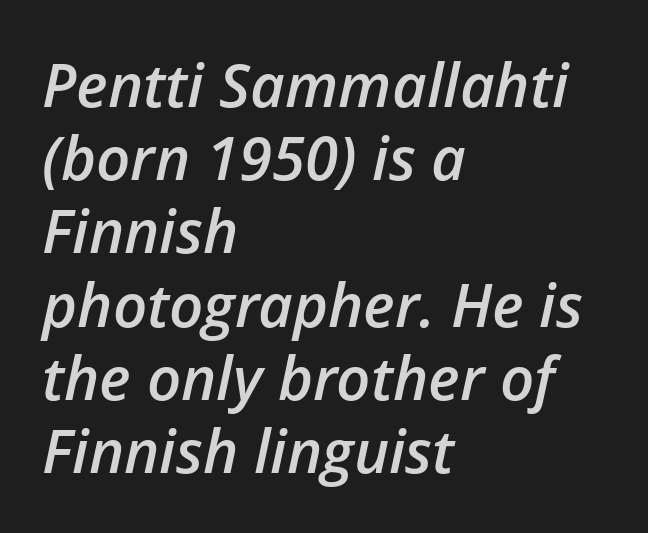
{"italic": "yes", "lean": "right", "slant_degrees": 12, "bold": "semi", "weight": "semibold", "width": "normal", "stroke_contrast": "low", "x_height": "medium", "monospaced": "no", "underline": "no", "align": "left", "line_spacing_ratio": 1.22, "letter_spacing": "normal", "letter_spacing_em": 0.0, "glyph_px": 60}
